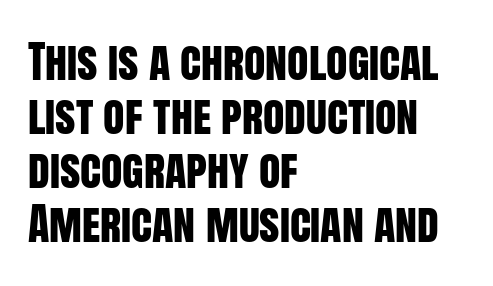
The image shows 44 px condensed sans-serif type, upright; set left-aligned, line spacing 1.23x, normal letter spacing, not underlined; low stroke contrast and a large x-height.
